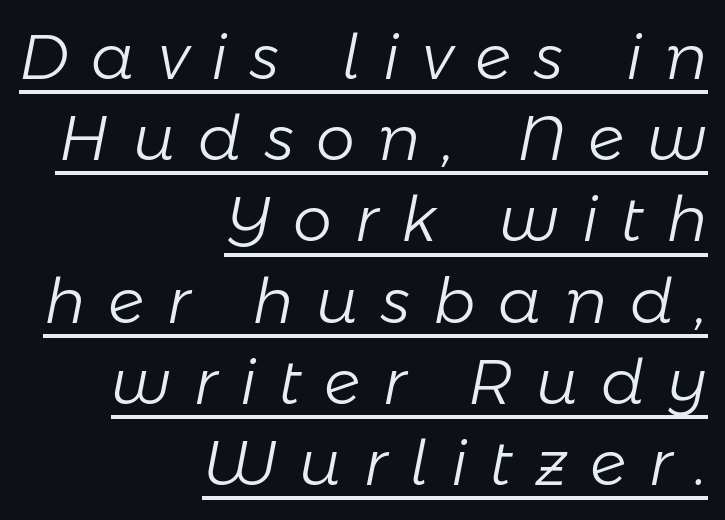
The image shows 62 px light type, italic (leaning right); set right-aligned, normal line spacing (1.31x), unusually wide letter spacing (+0.37 em), underlined; low stroke contrast and a medium x-height.
